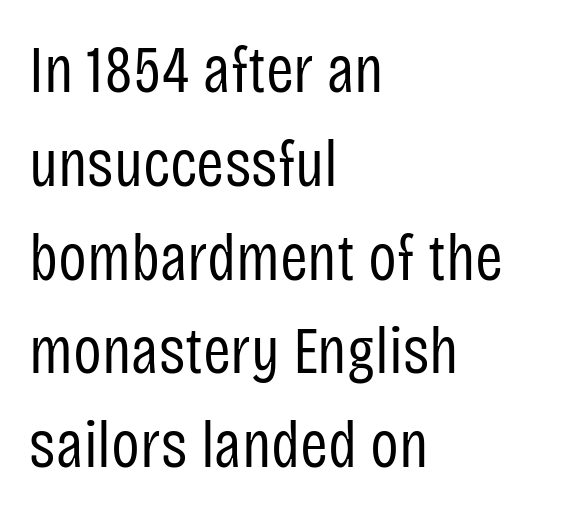
The image shows 67 px regular-weight, condensed sans-serif type, upright; set left-aligned, normal line spacing (1.4x), normal letter spacing, not underlined; low stroke contrast and a large x-height.
